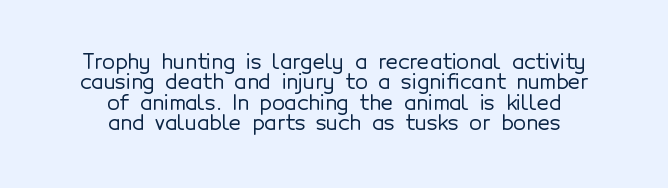
The image shows 21 px text type, upright; set centered, tight line spacing (0.97x), normal letter spacing, not underlined.
